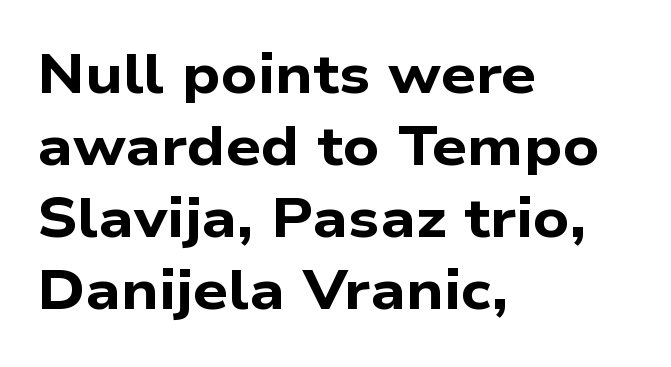
Q: Is the text bold? A: Yes.
Q: Is the typeface a serif or a sans-serif typeface? A: Sans-serif.
Q: Is the text underlined? A: No.
Q: How is the paragraph aligned? A: Left-aligned.
Q: Is the spacing between letters normal or unusually wide? A: Normal.
Q: Is the spacing between lines tight, normal or loose? A: Normal.
Q: Width (condensed, normal, or wide)? A: Wide.
Q: Stroke contrast? A: Low.
Q: x-height? A: Medium.
Q: Monospaced? A: No.
